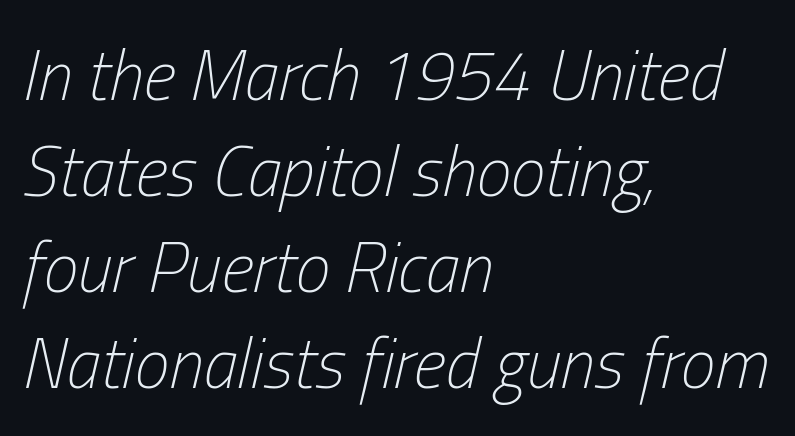
Q: Is the text bold? A: No.
Q: Is the text italic (slanted)? A: Yes, it leans right by about 13 degrees.
Q: Is the text underlined? A: No.
Q: How is the paragraph aligned? A: Left-aligned.
Q: Is the spacing between letters normal or unusually wide? A: Normal.
Q: Is the spacing between lines tight, normal or loose? A: Normal.
Q: Width (condensed, normal, or wide)? A: Condensed.
Q: Stroke contrast? A: Low.
Q: x-height? A: Medium.
Q: Monospaced? A: No.
